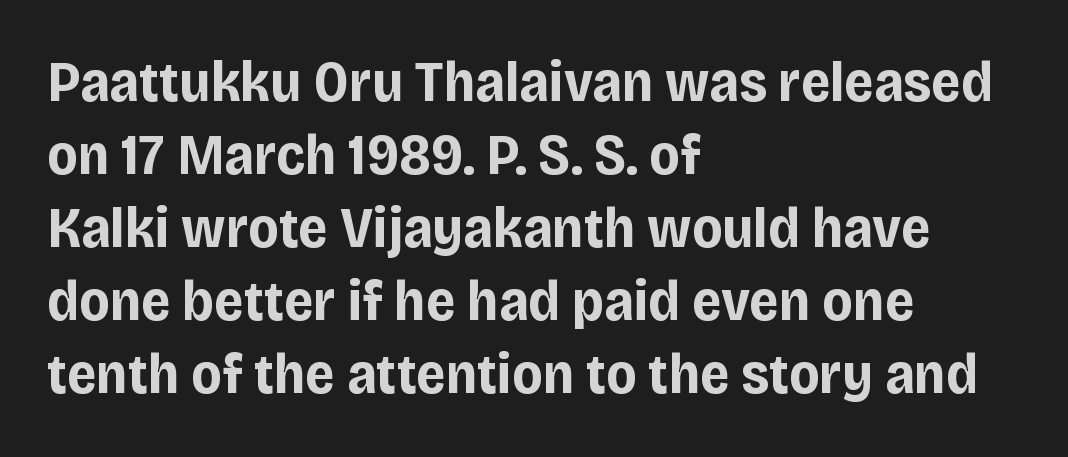
The image shows 58 px bold sans-serif type, upright; set left-aligned, normal line spacing (1.26x), normal letter spacing, not underlined; low stroke contrast and a large x-height.
